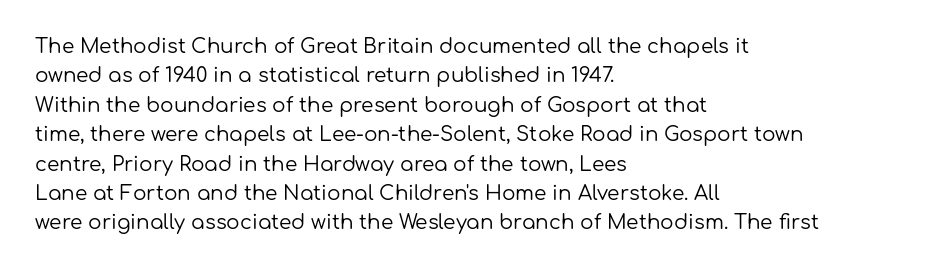
Look at the tracking — it's just the regular setting, nothing added. This sample keeps an unexceptional amount of space between lines. A typesetter would mark this as roman, not italic. Each row of text sits above clean, open space. Ink coverage per letter is moderate at most. This rendering uses left alignment, leaving the right contour irregular.
